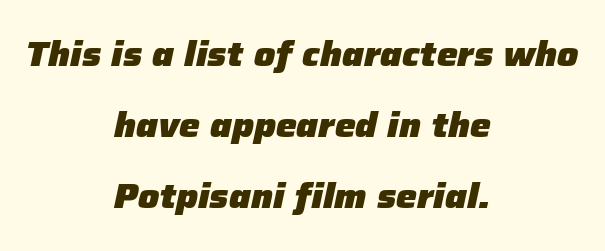
Q: Is the text bold? A: Yes.
Q: Is the text italic (slanted)? A: Yes, it leans right by about 12 degrees.
Q: Is the text underlined? A: No.
Q: How is the paragraph aligned? A: Centered.
Q: Is the spacing between letters normal or unusually wide? A: Normal.
Q: Is the spacing between lines tight, normal or loose? A: Loose.
Q: Width (condensed, normal, or wide)? A: Normal.
Q: Stroke contrast? A: Low.
Q: x-height? A: Medium.
Q: Monospaced? A: No.
